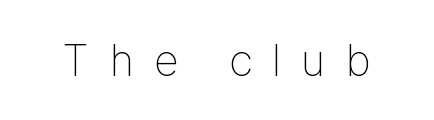
{"serif": "no", "italic": "no", "bold": "no", "weight": "thin", "width": "condensed", "stroke_contrast": "low", "x_height": "medium", "monospaced": "no", "underline": "no", "letter_spacing": "wide", "letter_spacing_em": 0.45, "glyph_px": 45}
